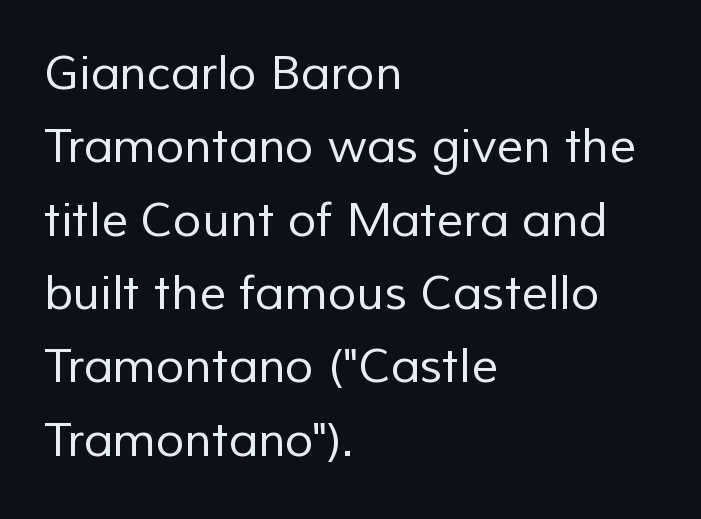
Do the characters align in a grid? No, the font is proportional. In terms of letterform style, serifs are entirely absent. Evenly set lines give the paragraph a standard silhouette. The compositor pushed each line to the left boundary. Is the type heavy? It reads as light-to-regular instead.
